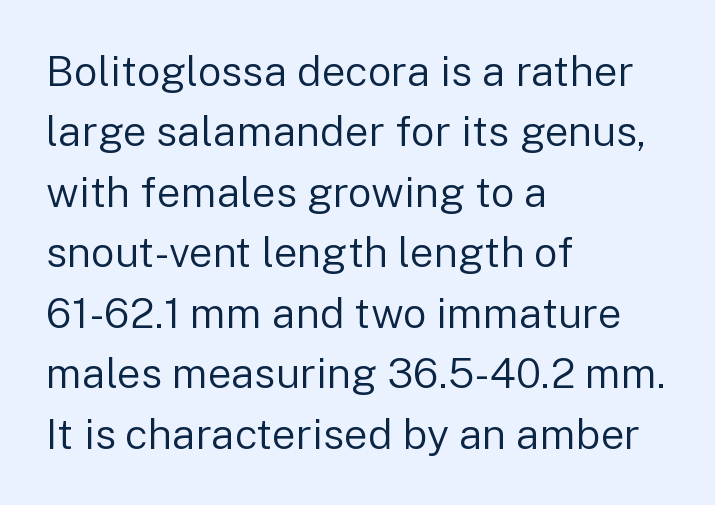
The typeface has the unassuming heft of standard copy or less. A sans-serif font was chosen for this passage. The rendering uses natural spacing where letterforms have individual widths. Horizontal bands of white between lines are of average thickness. Ascenders rise straight up at ninety degrees. The gaps between neighbouring characters are ordinary and unremarkable.
